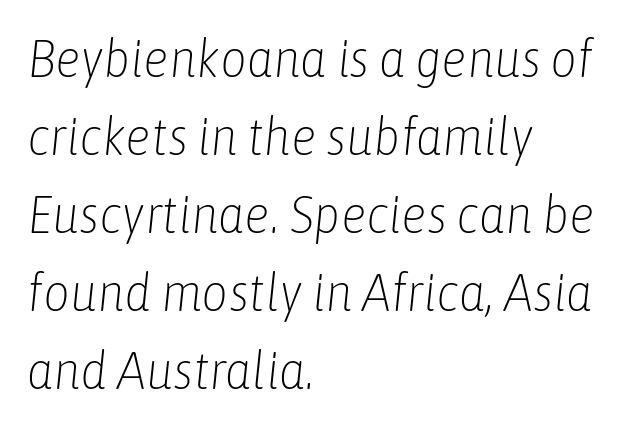
Q: Is the text bold? A: No.
Q: Is the text italic (slanted)? A: Yes, it leans right by about 6 degrees.
Q: Is the text underlined? A: No.
Q: How is the paragraph aligned? A: Left-aligned.
Q: Is the spacing between letters normal or unusually wide? A: Normal.
Q: Is the spacing between lines tight, normal or loose? A: Normal.
Q: Width (condensed, normal, or wide)? A: Condensed.
Q: Stroke contrast? A: Low.
Q: x-height? A: Medium.
Q: Monospaced? A: No.
